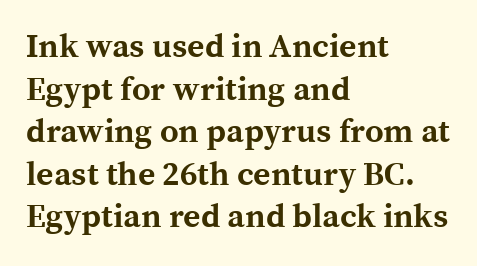
{"serif": "yes", "italic": "no", "bold": "yes", "weight": "bold", "width": "normal", "x_height": "medium", "monospaced": "no", "underline": "no", "align": "left", "line_spacing": "normal", "line_spacing_ratio": 1.29, "letter_spacing": "normal", "letter_spacing_em": 0.0, "glyph_px": 33}
